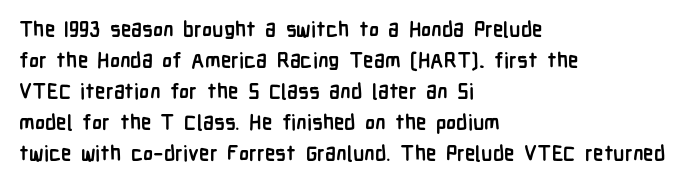
The image shows 21 px bold type, upright; set left-aligned, normal line spacing (1.48x), normal letter spacing, not underlined.
